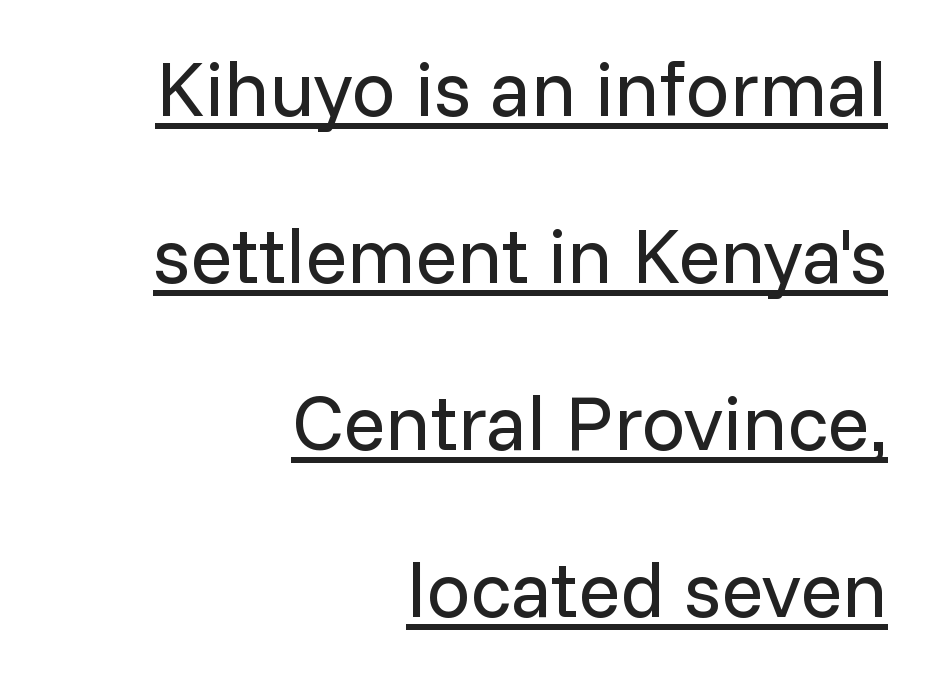
Unlike a traditional serif, this face leaves its strokes unadorned. Here the glyphs are tracked normally, forming tight word shapes. This rendering uses right alignment, leaving the left contour irregular. Vertical stems look standard width or narrower in stroke.
